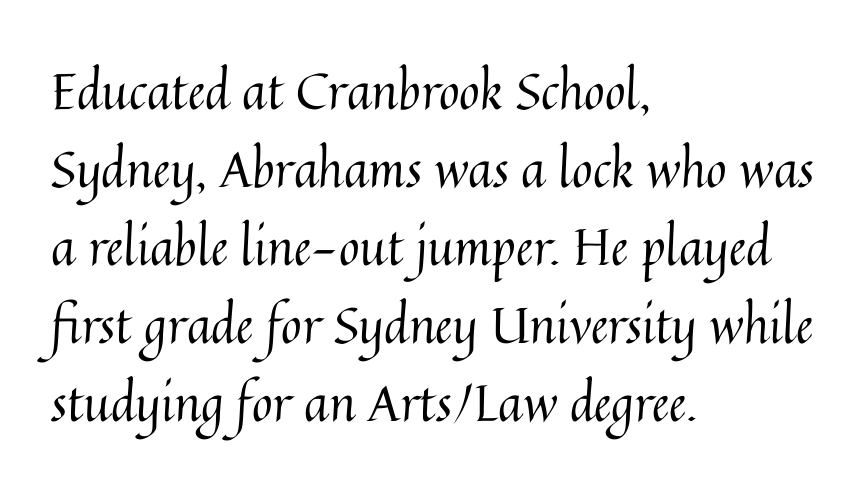
{"bold": "no", "weight": "regular", "width": "normal", "stroke_contrast": "medium", "x_height": "medium", "monospaced": "no", "underline": "no", "align": "left", "line_spacing": "normal", "line_spacing_ratio": 1.56, "letter_spacing": "normal", "letter_spacing_em": 0.0, "glyph_px": 50}
